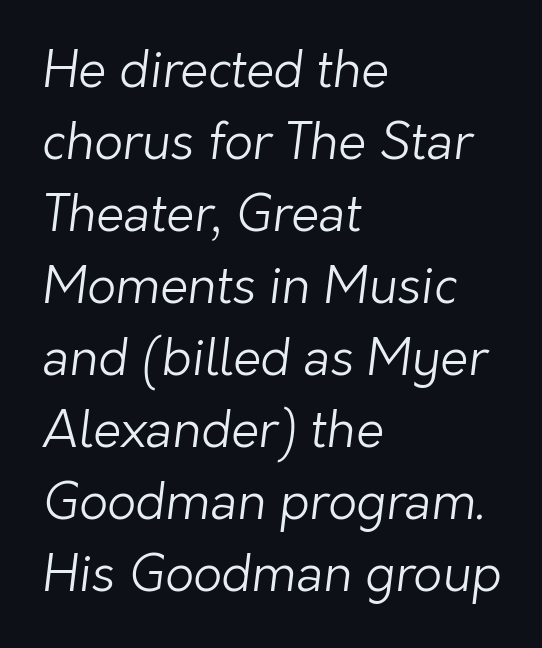
Q: Is the text bold? A: No.
Q: Is the typeface a serif or a sans-serif typeface? A: Sans-serif.
Q: Is the text underlined? A: No.
Q: How is the paragraph aligned? A: Left-aligned.
Q: Is the spacing between letters normal or unusually wide? A: Normal.
Q: Is the spacing between lines tight, normal or loose? A: Normal.
Q: Width (condensed, normal, or wide)? A: Normal.
Q: Stroke contrast? A: Low.
Q: x-height? A: Medium.
Q: Monospaced? A: No.
